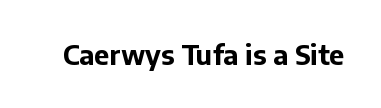
The image shows 27 px bold type, upright; set normal letter spacing, not underlined.
